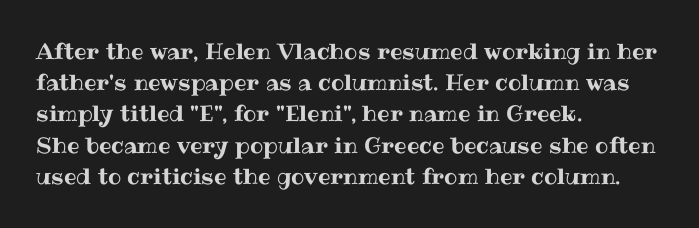
Q: Is the text italic (slanted)? A: No, it is upright.
Q: Is the text underlined? A: No.
Q: How is the paragraph aligned? A: Left-aligned.
Q: Is the spacing between letters normal or unusually wide? A: Normal.
Q: Is the spacing between lines tight, normal or loose? A: Normal.
